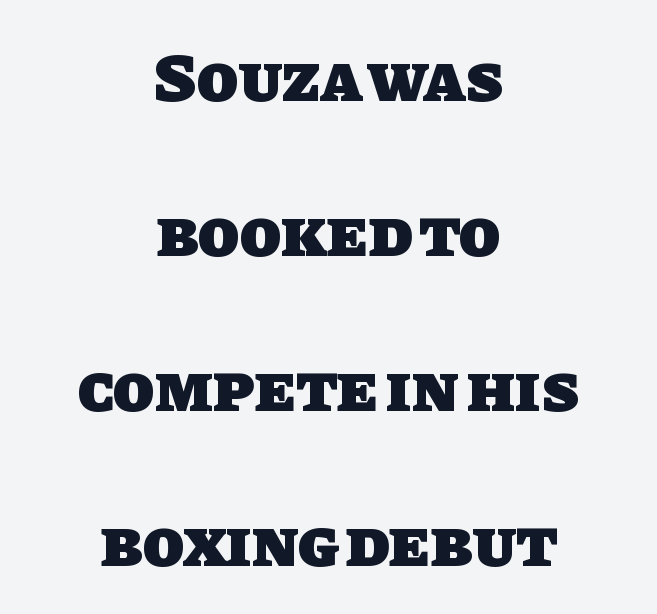
How heavy is the stroke? Heavy — this is a bold. These lines stand farther apart than default settings would place them. The rendering positions every line midway between the sides. Students, note that the glyphs here touch the page at normal intervals. The typeface chosen for these lines omits serifs.
